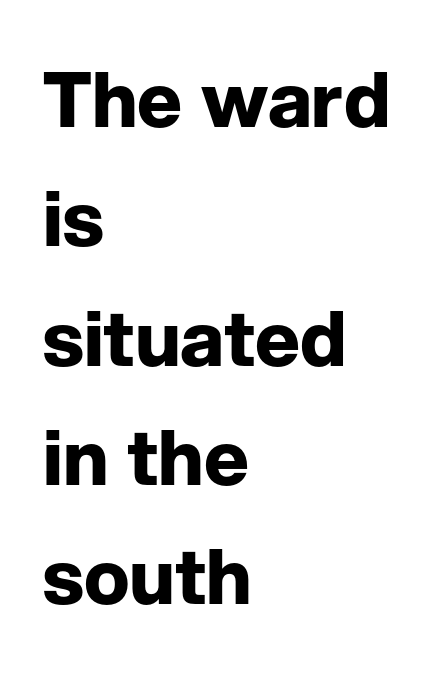
The image shows 76 px bold sans-serif type, upright; set left-aligned, normal line spacing (1.57x), normal letter spacing, not underlined; low stroke contrast and a medium x-height.
